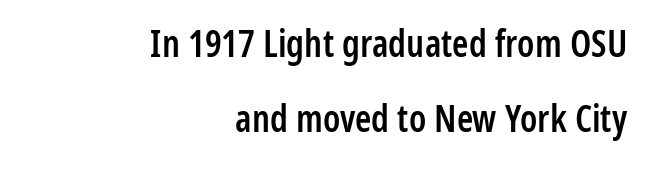
{"serif": "no", "italic": "no", "bold": "semi", "weight": "semibold", "width": "condensed", "stroke_contrast": "low", "x_height": "medium", "monospaced": "no", "underline": "no", "align": "right", "line_spacing": "loose", "line_spacing_ratio": 2.02, "letter_spacing": "normal", "letter_spacing_em": 0.0, "glyph_px": 37}
